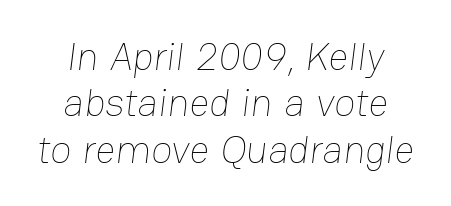
Q: Is the text bold? A: No.
Q: Is the text underlined? A: No.
Q: How is the paragraph aligned? A: Centered.
Q: Is the spacing between letters normal or unusually wide? A: Normal.
Q: Width (condensed, normal, or wide)? A: Normal.
Q: Stroke contrast? A: Low.
Q: x-height? A: Medium.
Q: Monospaced? A: No.
